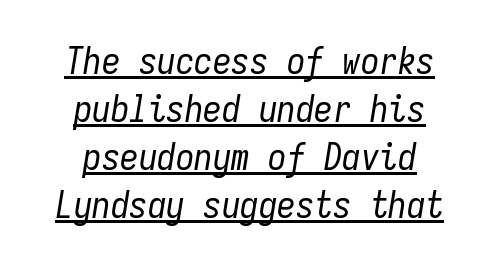
Do the characters align in a grid? Yes, the font is monospaced. Words appear dense and cohesive because spacing is normal. Underline: present. The passage shown is not bold in any degree. Characters are canted at an angle relative to the baseline's perpendicular.
